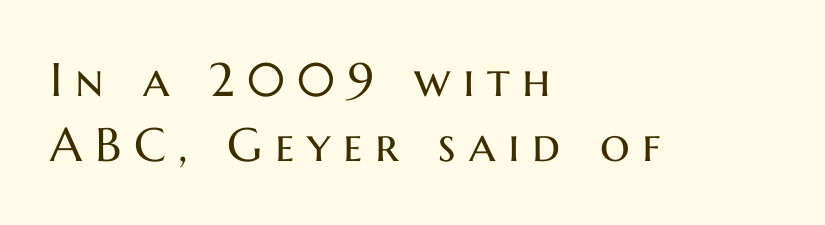
The image shows 47 px regular-weight sans-serif type, upright; set left-aligned, normal line spacing (1.38x), unusually wide letter spacing (+0.27 em), not underlined; medium stroke contrast and a medium x-height.
